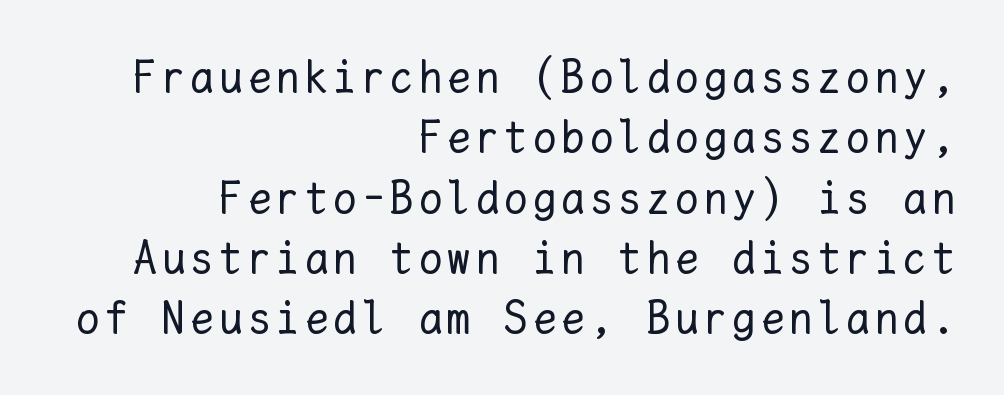
The compositor pushed each line to the right boundary. Does the lettering tilt? It doesn't — this is upright. The area under the type is left untouched. Note the uniform advance width — an 'i' takes as much space as an 'm'. The designer left line spacing at the default.
